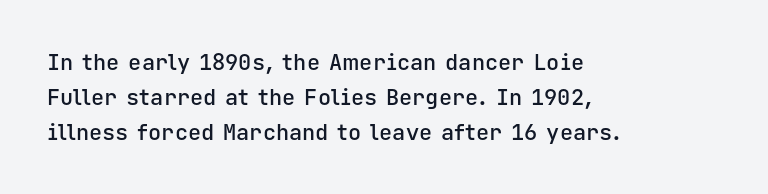
{"italic": "no", "bold": "semi", "underline": "no", "align": "left", "line_spacing": "normal", "line_spacing_ratio": 1.58, "letter_spacing": "normal", "letter_spacing_em": 0.0, "glyph_px": 22}
